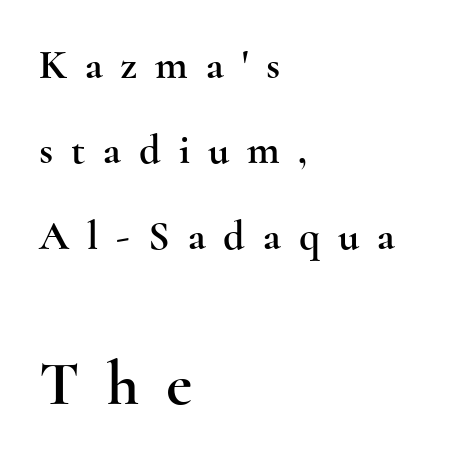
{"serif": "yes", "italic": "no", "width": "wide", "x_height": "small", "monospaced": "no", "underline": "no", "align": "left", "line_spacing": "loose", "line_spacing_ratio": 2.03, "letter_spacing": "wide", "letter_spacing_em": 0.43, "larger_block": "second", "size_ratio": 1.5, "glyph_px": 63}
